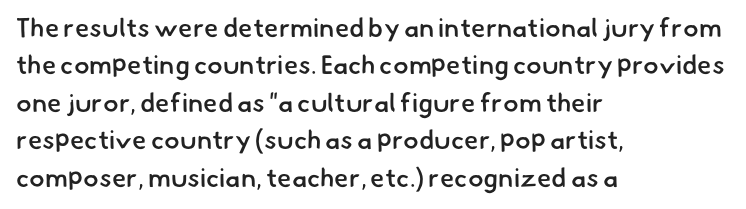
{"bold": "semi", "underline": "no", "align": "left", "line_spacing": "normal", "line_spacing_ratio": 1.44, "letter_spacing": "normal", "letter_spacing_em": 0.0, "glyph_px": 26}
